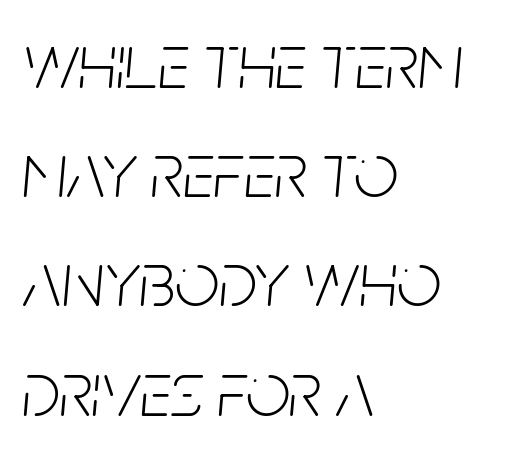
The image shows 78 px light, condensed type, italic (leaning right); set left-aligned, normal line spacing (1.4x), normal letter spacing, not underlined; low stroke contrast and a large x-height.
